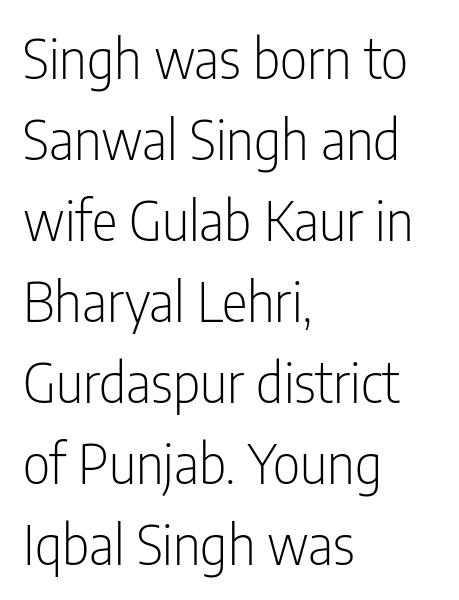
Q: Is the text bold? A: No.
Q: Is the text italic (slanted)? A: No, it is upright.
Q: Is the typeface a serif or a sans-serif typeface? A: Sans-serif.
Q: Is the text underlined? A: No.
Q: How is the paragraph aligned? A: Left-aligned.
Q: Is the spacing between letters normal or unusually wide? A: Normal.
Q: Is the spacing between lines tight, normal or loose? A: Normal.
Q: Width (condensed, normal, or wide)? A: Condensed.
Q: Stroke contrast? A: Low.
Q: x-height? A: Medium.
Q: Monospaced? A: No.
